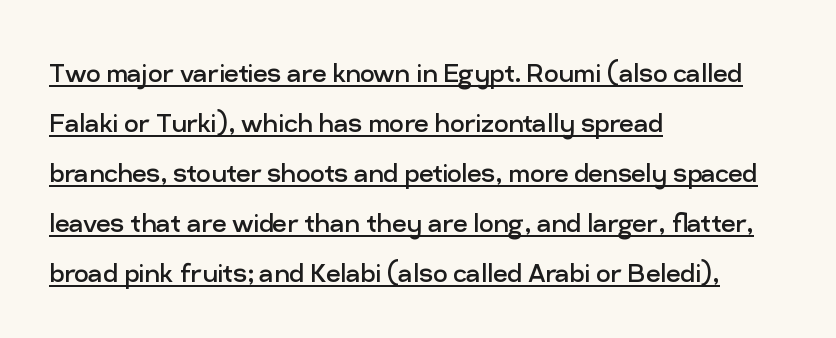
The image shows 32 px regular-weight sans-serif type, upright; set left-aligned, normal line spacing (1.56x), normal letter spacing, underlined; low stroke contrast and a medium x-height.
